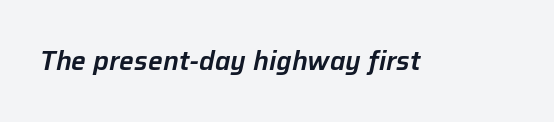
{"italic": "yes", "lean": "right", "slant_degrees": 12, "underline": "no", "letter_spacing": "normal", "letter_spacing_em": 0.0, "glyph_px": 26}
